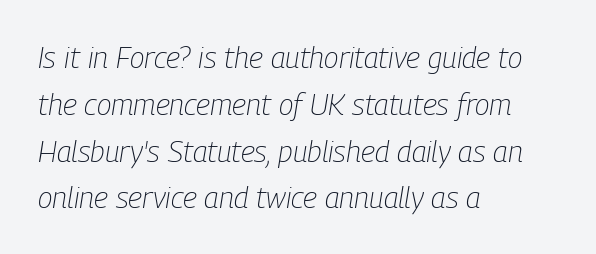
The image shows 30 px light, condensed type, italic (leaning right); set left-aligned, normal line spacing (1.56x), normal letter spacing, not underlined; low stroke contrast and a medium x-height.
